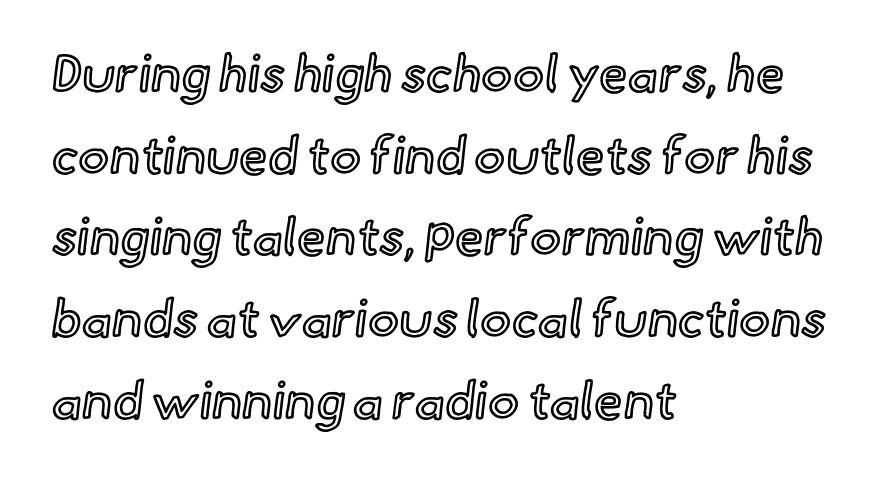
The space between consecutive lines is moderate. Nobody touched the tracking dial on this one. Line starts are locked; line ends wander. The rendering uses natural spacing where letterforms have individual widths.
